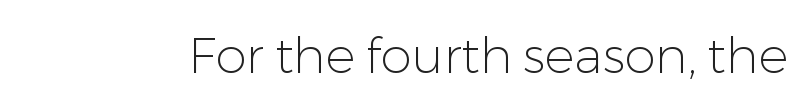
{"serif": "no", "italic": "no", "bold": "no", "weight": "light", "width": "normal", "stroke_contrast": "low", "x_height": "medium", "monospaced": "no", "underline": "no", "letter_spacing": "normal", "letter_spacing_em": 0.0, "glyph_px": 50}
